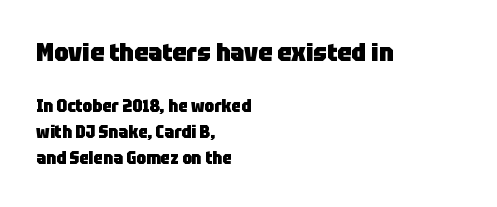
{"italic": "no", "bold": "yes", "underline": "no", "align": "left", "line_spacing": "normal", "line_spacing_ratio": 1.55, "letter_spacing": "normal", "letter_spacing_em": 0.0, "larger_block": "first", "size_ratio": 1.47, "glyph_px": 25}
